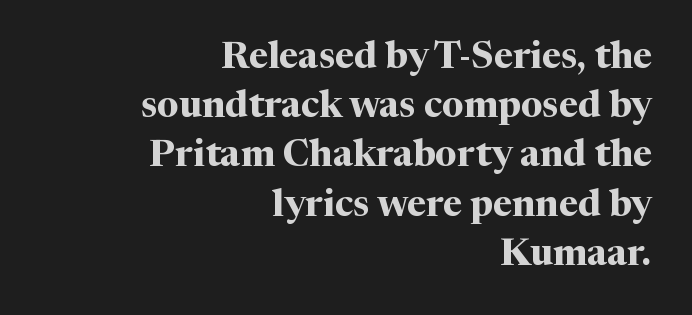
Is there much room between lines? A standard amount, neither cramped nor airy. Nothing unusual about the tracking: characters are spaced as the font intends. Varying glyph widths throughout — classic text-font behaviour. Type without underlining.
